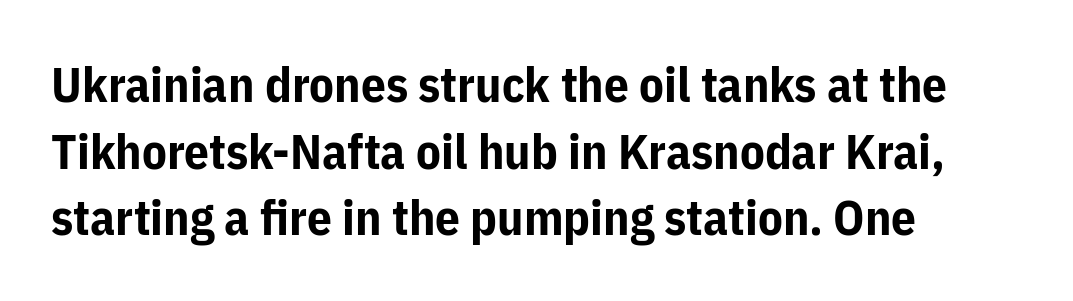
The image shows 49 px bold sans-serif type, upright; set left-aligned, normal line spacing (1.36x), normal letter spacing, not underlined; low stroke contrast and a medium x-height.
